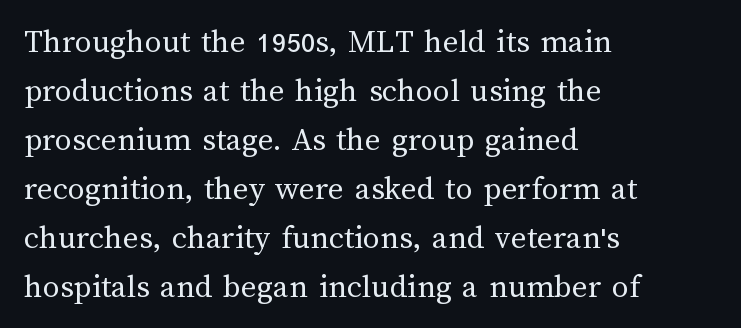
Baseline-to-baseline distance is the conventional proportion of letter height. Is there any slant? The stems are plumb. Letters rest on an invisible, unmarked baseline. Weight class: somewhere from thin through regular. Words appear dense and cohesive because spacing is normal.
